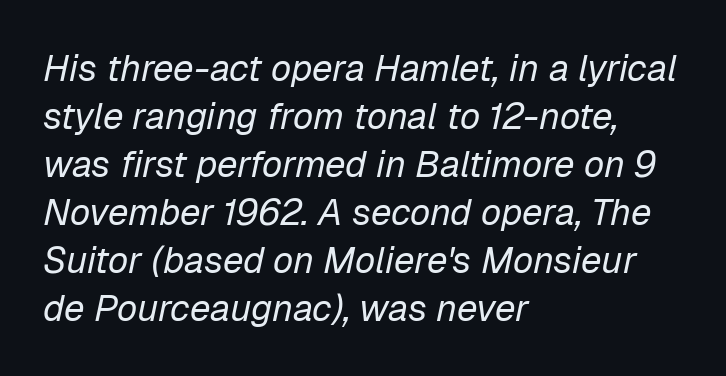
The image shows 37 px regular-weight type, italic (leaning right); set left-aligned, normal line spacing (1.3x), normal letter spacing, not underlined; low stroke contrast and a medium x-height.
